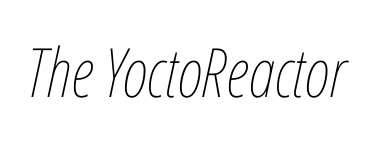
Letter spacing: default. The whole block is typeset with a tilt. Any mark beneath the type? The region is blank. The passage shown is typed in a proportional face where columns would drift.
